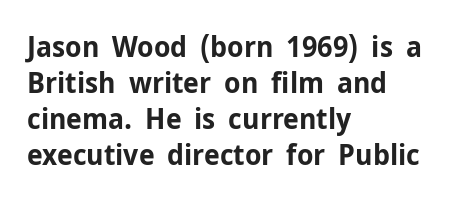
{"serif": "no", "italic": "no", "bold": "yes", "weight": "bold", "width": "normal", "stroke_contrast": "low", "x_height": "medium", "monospaced": "no", "underline": "no", "align": "left", "line_spacing_ratio": 1.24, "letter_spacing": "normal", "letter_spacing_em": 0.0, "glyph_px": 29}
